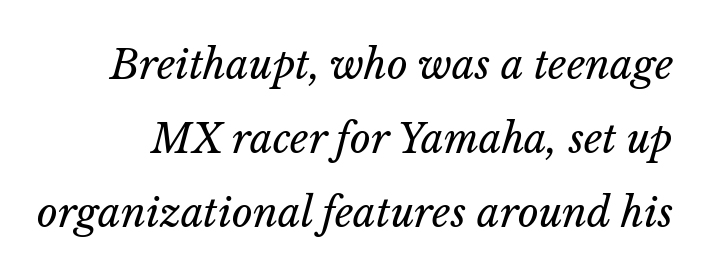
Q: Is the text bold? A: No.
Q: Is the text italic (slanted)? A: Yes, it leans right by about 14 degrees.
Q: Is the text underlined? A: No.
Q: Is the spacing between letters normal or unusually wide? A: Normal.
Q: Width (condensed, normal, or wide)? A: Normal.
Q: Stroke contrast? A: Low.
Q: x-height? A: Medium.
Q: Monospaced? A: No.
